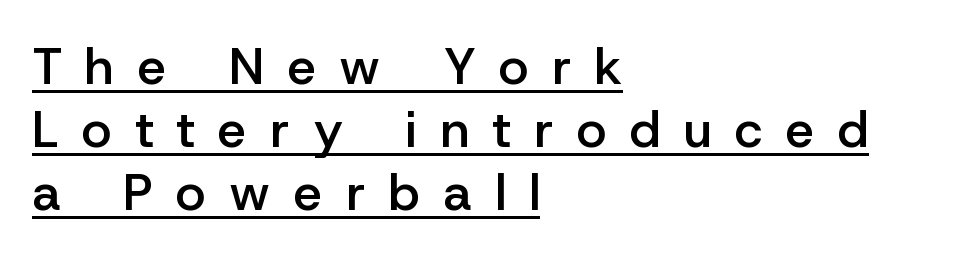
{"serif": "no", "italic": "no", "bold": "semi", "weight": "semibold", "width": "normal", "stroke_contrast": "low", "x_height": "medium", "monospaced": "no", "underline": "yes", "align": "left", "line_spacing_ratio": 1.24, "letter_spacing": "wide", "letter_spacing_em": 0.46, "glyph_px": 51}
